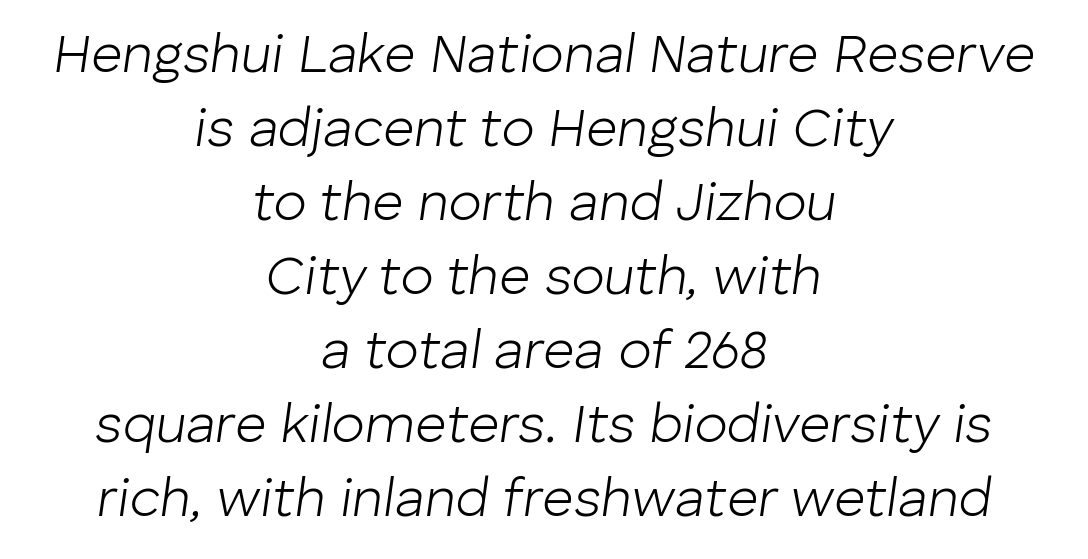
Q: Is the text bold? A: No.
Q: Is the text italic (slanted)? A: Yes, it leans right by about 8 degrees.
Q: Is the text underlined? A: No.
Q: How is the paragraph aligned? A: Centered.
Q: Is the spacing between letters normal or unusually wide? A: Normal.
Q: Is the spacing between lines tight, normal or loose? A: Normal.
Q: Width (condensed, normal, or wide)? A: Normal.
Q: Stroke contrast? A: Low.
Q: x-height? A: Medium.
Q: Monospaced? A: No.
